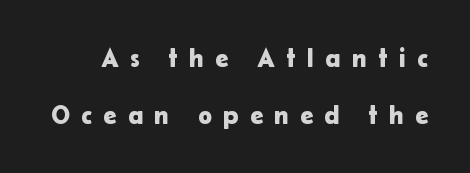
The image shows 26 px text type, upright; set loose line spacing (2.2x), unusually wide letter spacing (+0.43 em), not underlined.
